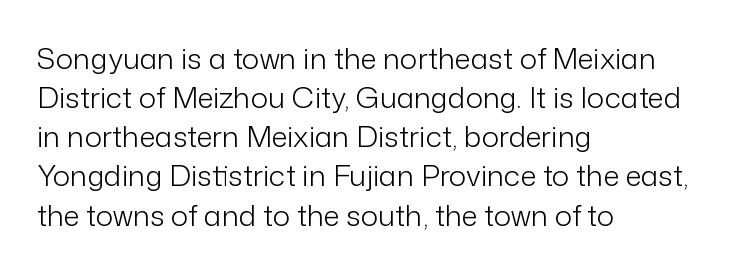
The image shows 29 px light sans-serif type, upright; set left-aligned, normal line spacing (1.35x), normal letter spacing, not underlined; low stroke contrast and a medium x-height.
